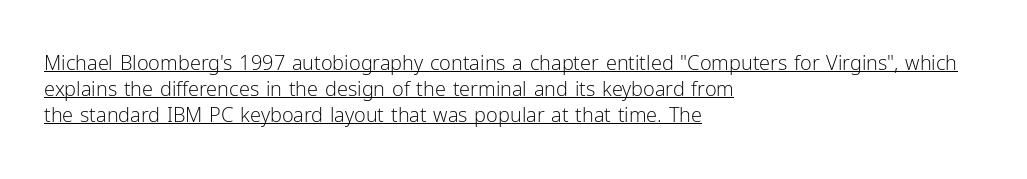
Line beginnings align vertically; line endings do not. The font's upright variant was chosen for this text. Is the letter spacing exaggerated? No — it looks like the ordinary default. Does the leading feel generous? No, just average. The passage shown is underscored from start to finish. A quiet, ordinary-to-light weight characterises the typeface.
